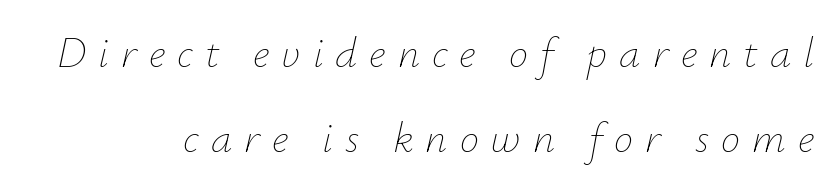
The passage is arranged like a letterhead date or caption credit — flush right. A quiet, ordinary-to-light weight characterises the typeface. A bare baseline throughout the passage. Italic: yes, the glyphs are oblique. Horizontal bands of white between lines are thick stripes.
